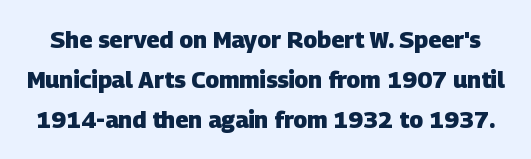
The space beneath each line is pristine and unruled. I'd describe the lettering as bold — thick and assertive. The letters sit at their default tracking, neither squeezed nor spread.
